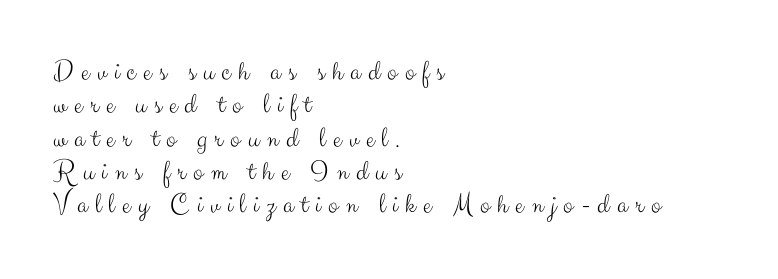
{"serif": "no", "bold": "no", "weight": "light", "width": "normal", "stroke_contrast": "medium", "x_height": "small", "monospaced": "no", "underline": "no", "align": "left", "line_spacing": "tight", "line_spacing_ratio": 1.15, "letter_spacing": "wide", "letter_spacing_em": 0.26, "glyph_px": 29}
